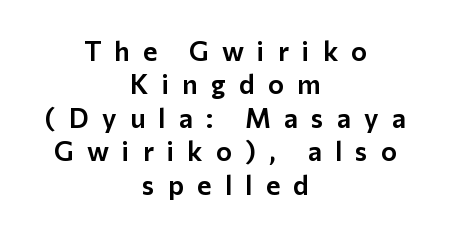
The letters are spread apart with noticeably loose tracking. Does the lettering tilt? It doesn't — this is upright. Alignment: centered. Has an underline been added? It has not.
